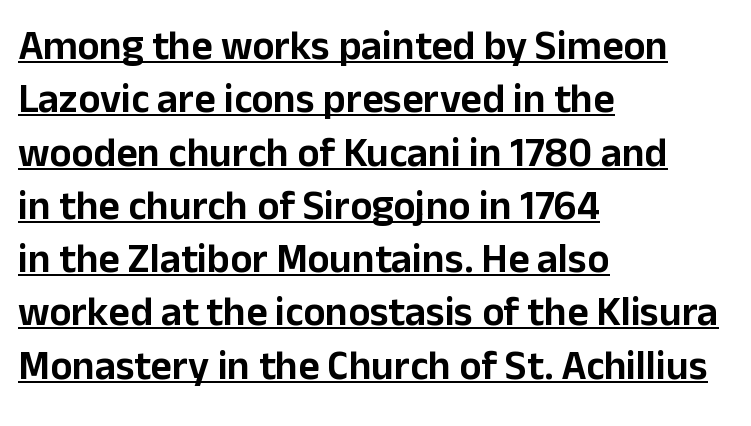
Q: Is the text italic (slanted)? A: No, it is upright.
Q: Is the typeface a serif or a sans-serif typeface? A: Sans-serif.
Q: Is the text underlined? A: Yes.
Q: How is the paragraph aligned? A: Left-aligned.
Q: Is the spacing between letters normal or unusually wide? A: Normal.
Q: Is the spacing between lines tight, normal or loose? A: Normal.
Q: Width (condensed, normal, or wide)? A: Normal.
Q: Stroke contrast? A: Low.
Q: x-height? A: Medium.
Q: Monospaced? A: No.
